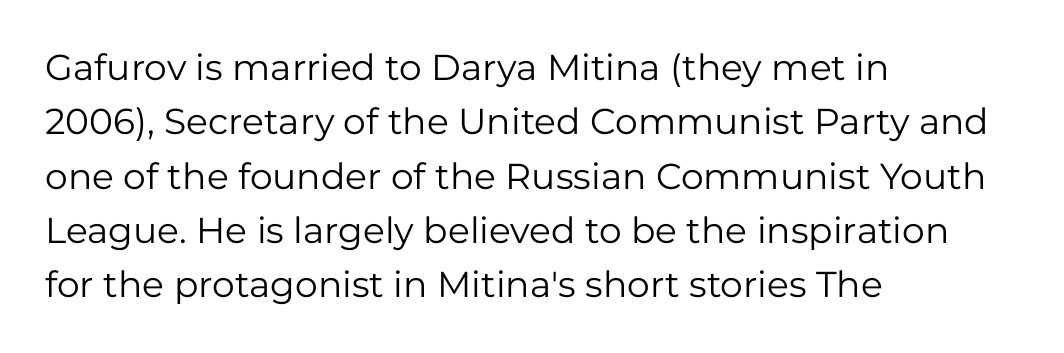
Q: Is the text bold? A: No.
Q: Is the text italic (slanted)? A: No, it is upright.
Q: Is the typeface a serif or a sans-serif typeface? A: Sans-serif.
Q: Is the text underlined? A: No.
Q: How is the paragraph aligned? A: Left-aligned.
Q: Is the spacing between letters normal or unusually wide? A: Normal.
Q: Is the spacing between lines tight, normal or loose? A: Normal.
Q: Width (condensed, normal, or wide)? A: Normal.
Q: Stroke contrast? A: Low.
Q: x-height? A: Medium.
Q: Monospaced? A: No.
